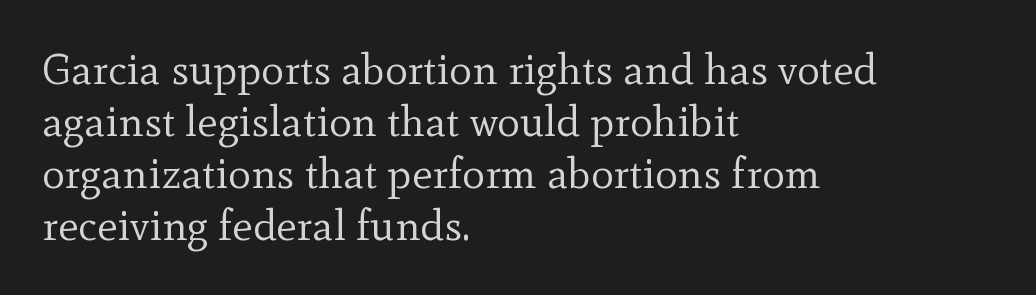
{"serif": "yes", "italic": "no", "bold": "no", "weight": "regular", "width": "normal", "x_height": "small", "monospaced": "no", "underline": "no", "align": "left", "line_spacing_ratio": 1.21, "letter_spacing": "normal", "letter_spacing_em": 0.0, "glyph_px": 43}
